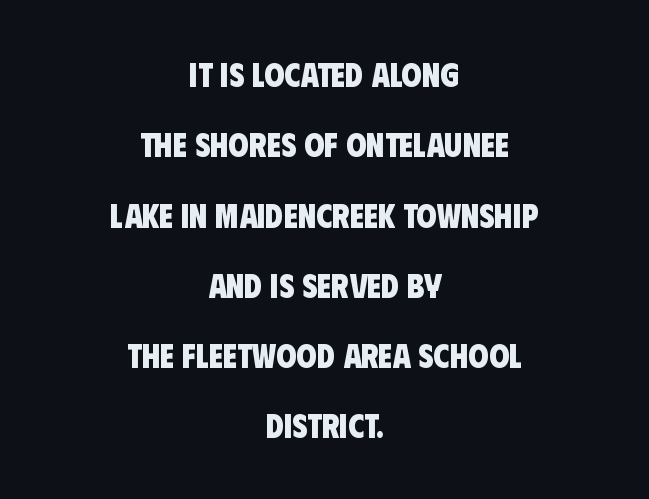
Q: Is the text bold? A: Yes.
Q: Is the typeface a serif or a sans-serif typeface? A: Sans-serif.
Q: Is the text underlined? A: No.
Q: How is the paragraph aligned? A: Centered.
Q: Is the spacing between letters normal or unusually wide? A: Normal.
Q: Is the spacing between lines tight, normal or loose? A: Loose.
Q: Width (condensed, normal, or wide)? A: Condensed.
Q: Stroke contrast? A: Low.
Q: x-height? A: Large.
Q: Monospaced? A: No.
